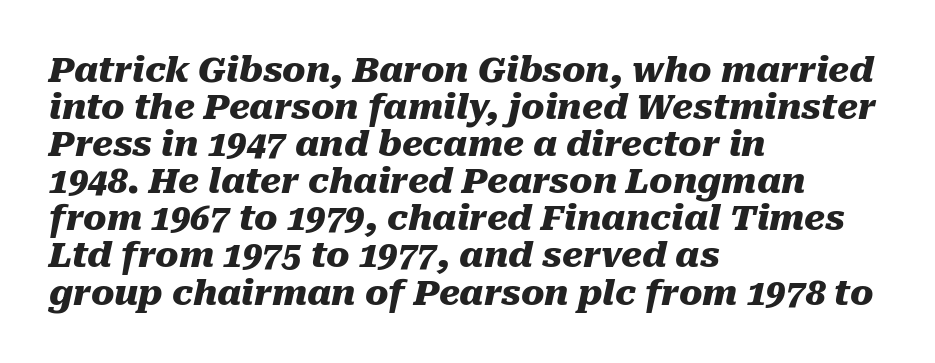
Q: Is the text bold? A: Yes.
Q: Is the text italic (slanted)? A: Yes, it leans right by about 10 degrees.
Q: Is the text underlined? A: No.
Q: How is the paragraph aligned? A: Left-aligned.
Q: Is the spacing between letters normal or unusually wide? A: Normal.
Q: Is the spacing between lines tight, normal or loose? A: Tight.
Q: Width (condensed, normal, or wide)? A: Normal.
Q: Stroke contrast? A: Medium.
Q: x-height? A: Medium.
Q: Monospaced? A: No.
